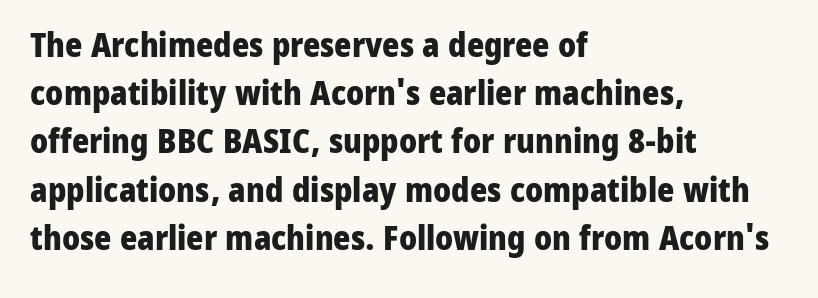
Q: Is the text bold? A: Yes.
Q: Is the text italic (slanted)? A: No, it is upright.
Q: Is the typeface a serif or a sans-serif typeface? A: Sans-serif.
Q: Is the text underlined? A: No.
Q: How is the paragraph aligned? A: Left-aligned.
Q: Is the spacing between letters normal or unusually wide? A: Normal.
Q: Is the spacing between lines tight, normal or loose? A: Normal.
Q: Width (condensed, normal, or wide)? A: Normal.
Q: Stroke contrast? A: Low.
Q: x-height? A: Medium.
Q: Monospaced? A: No.
